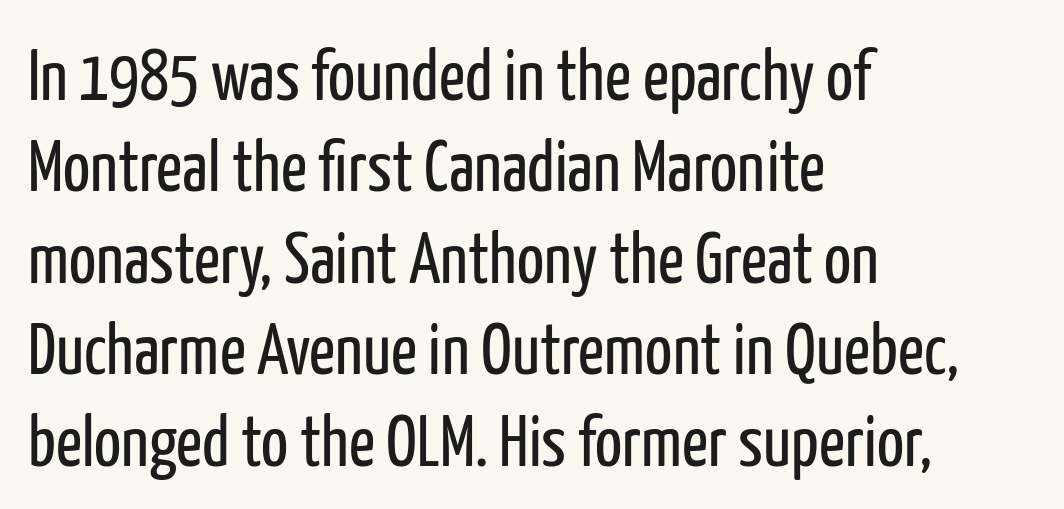
{"serif": "no", "italic": "no", "bold": "no", "weight": "regular", "width": "condensed", "stroke_contrast": "low", "x_height": "medium", "monospaced": "no", "underline": "no", "align": "left", "line_spacing": "normal", "line_spacing_ratio": 1.27, "letter_spacing": "normal", "letter_spacing_em": 0.0, "glyph_px": 72}
